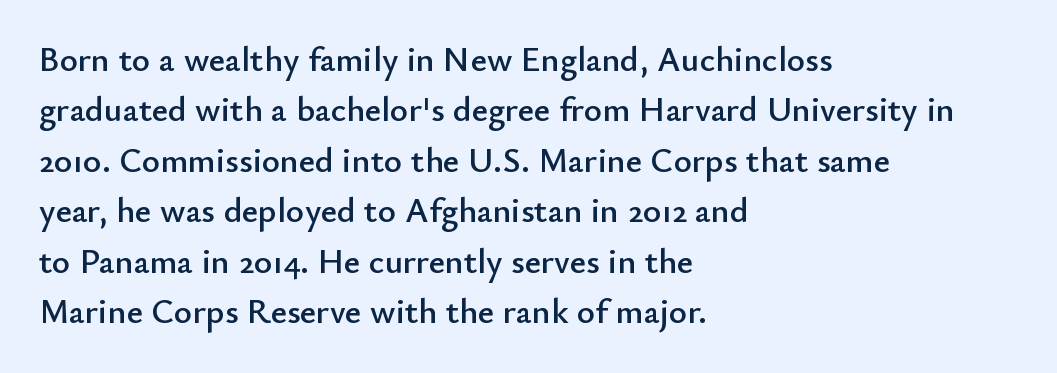
The image shows 35 px sans-serif type, upright; set left-aligned, normal line spacing (1.44x), normal letter spacing, not underlined; low stroke contrast and a small x-height.
